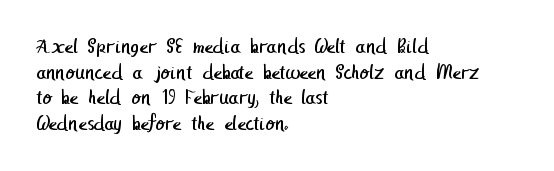
{"bold": "no", "underline": "no", "align": "left", "line_spacing_ratio": 1.22, "letter_spacing": "normal", "letter_spacing_em": 0.0, "glyph_px": 21}
